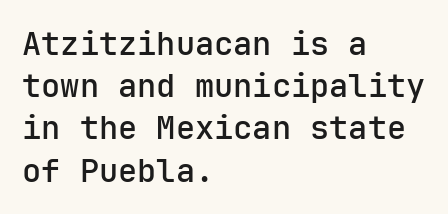
{"serif": "no", "italic": "no", "bold": "semi", "weight": "semibold", "width": "normal", "stroke_contrast": "low", "x_height": "medium", "underline": "no", "align": "left", "line_spacing": "normal", "line_spacing_ratio": 1.32, "letter_spacing": "normal", "letter_spacing_em": 0.0, "glyph_px": 32}
